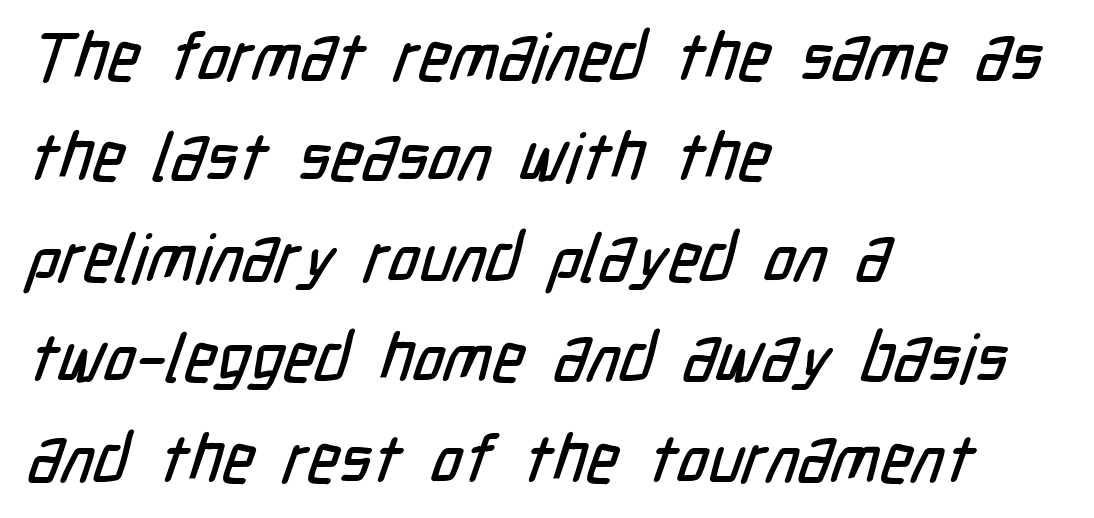
Q: Is the typeface a serif or a sans-serif typeface? A: Sans-serif.
Q: Is the text underlined? A: No.
Q: How is the paragraph aligned? A: Left-aligned.
Q: Is the spacing between letters normal or unusually wide? A: Normal.
Q: Is the spacing between lines tight, normal or loose? A: Normal.
Q: Width (condensed, normal, or wide)? A: Condensed.
Q: Stroke contrast? A: Low.
Q: x-height? A: Medium.
Q: Monospaced? A: No.
